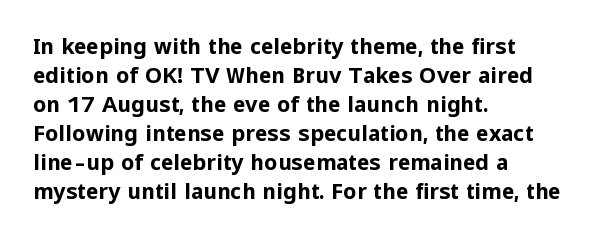
The image shows 21 px bold type, upright; set left-aligned, normal line spacing (1.38x), normal letter spacing, not underlined.
